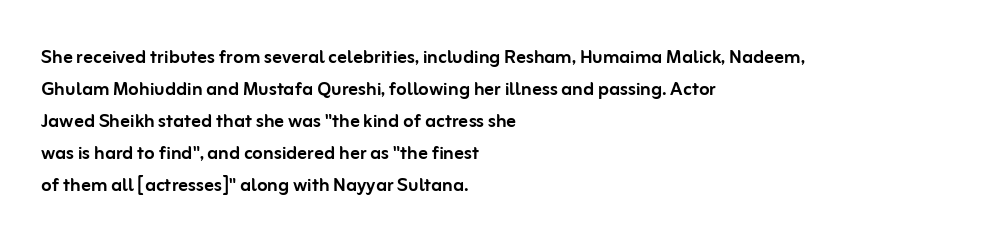
{"italic": "no", "underline": "no", "align": "left", "line_spacing": "normal", "line_spacing_ratio": 1.33, "letter_spacing": "normal", "letter_spacing_em": 0.0, "glyph_px": 24}
